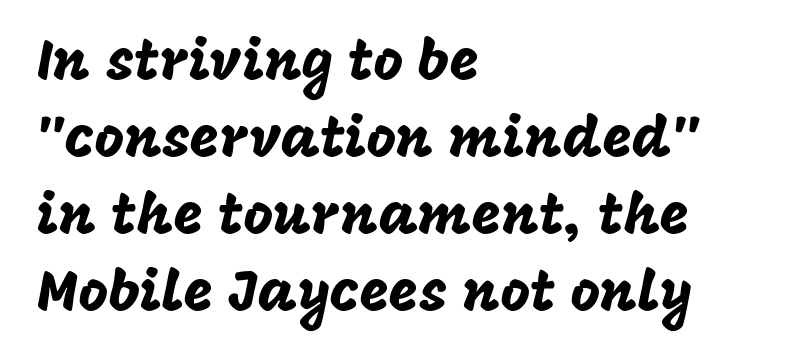
Q: Is the text italic (slanted)? A: Yes.
Q: Is the typeface a serif or a sans-serif typeface? A: Sans-serif.
Q: Is the text underlined? A: No.
Q: How is the paragraph aligned? A: Left-aligned.
Q: Is the spacing between letters normal or unusually wide? A: Normal.
Q: Is the spacing between lines tight, normal or loose? A: Normal.
Q: Width (condensed, normal, or wide)? A: Normal.
Q: Stroke contrast? A: Low.
Q: x-height? A: Large.
Q: Monospaced? A: No.
